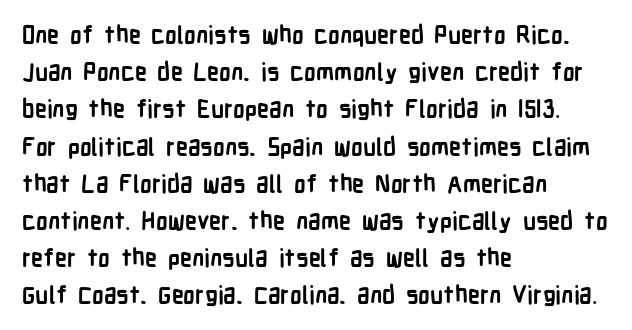
Q: Is the text bold? A: Yes.
Q: Is the text italic (slanted)? A: No, it is upright.
Q: Is the text underlined? A: No.
Q: How is the paragraph aligned? A: Left-aligned.
Q: Is the spacing between letters normal or unusually wide? A: Normal.
Q: Is the spacing between lines tight, normal or loose? A: Normal.
